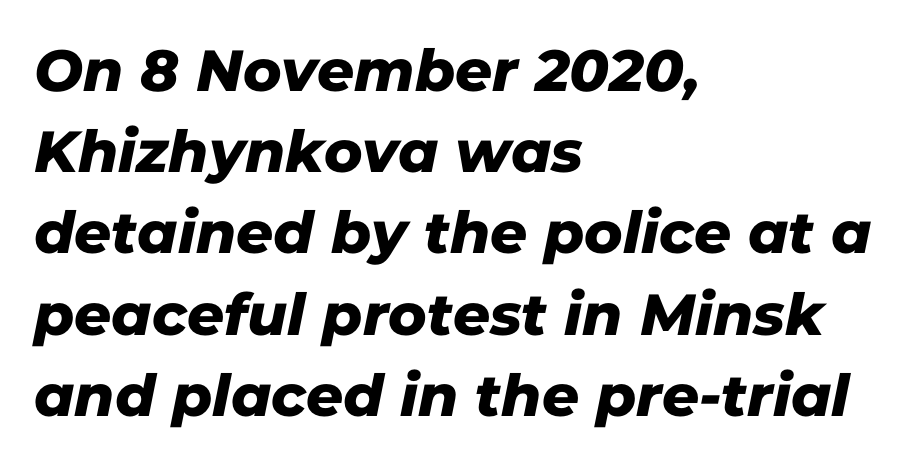
The image shows 58 px sans-serif type; set left-aligned, normal line spacing (1.4x), normal letter spacing, not underlined; low stroke contrast and a medium x-height.
